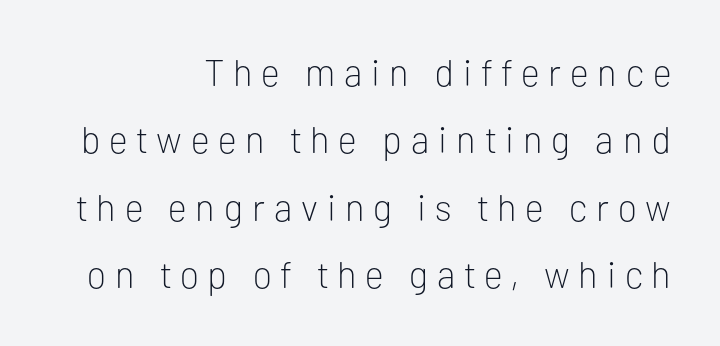
The image shows 37 px light sans-serif type, upright; set right-aligned, line spacing 1.82x, unusually wide letter spacing (+0.24 em), not underlined; low stroke contrast and a medium x-height.
